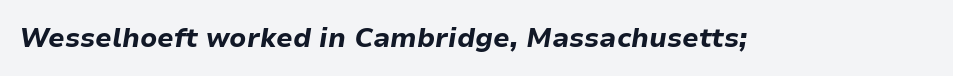
Each word holds together tightly as a unit, with standard inter-letter gaps. How heavy is the stroke? Heavy — this is a bold. These lines were composed using italics. Nobody drew a line under any word here.
